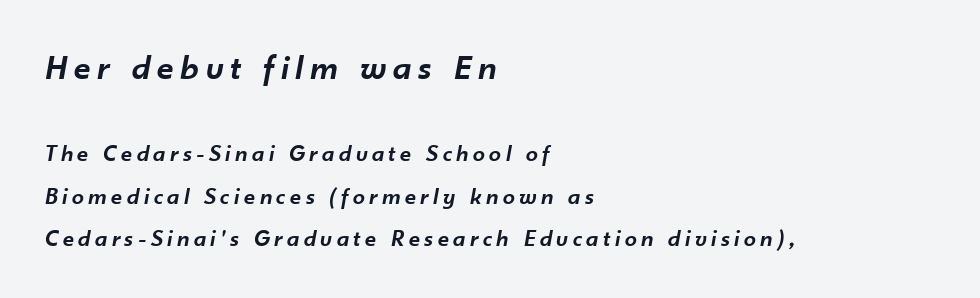
A classic flush-left, rag-right setting is used for this passage. Quick note: italic. Is this a fixed-width face? No — the glyphs have proportional, varying widths. If you squint, the top block still reads clearly — it's the larger of the two. Heft: intermediate — a semibold. Just letters on the line, the space beneath them empty.
